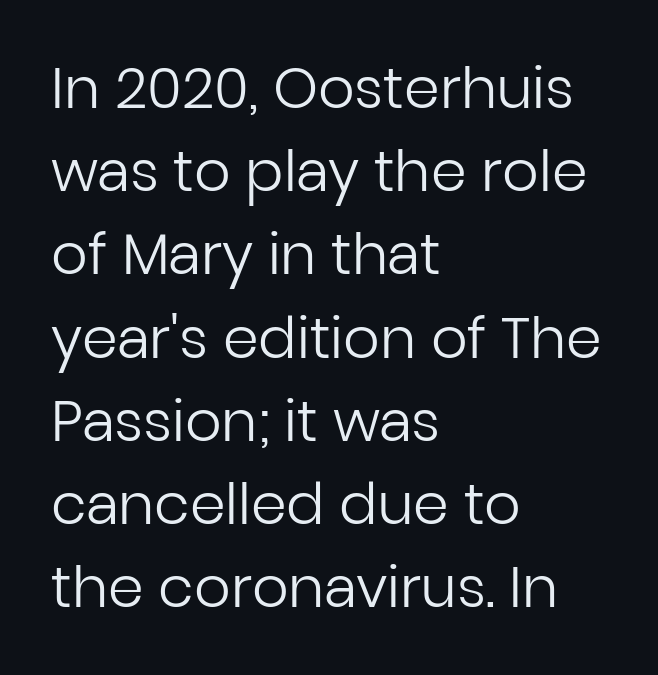
The image shows 57 px regular-weight sans-serif type, upright; set left-aligned, normal line spacing (1.46x), normal letter spacing, not underlined; low stroke contrast and a medium x-height.
